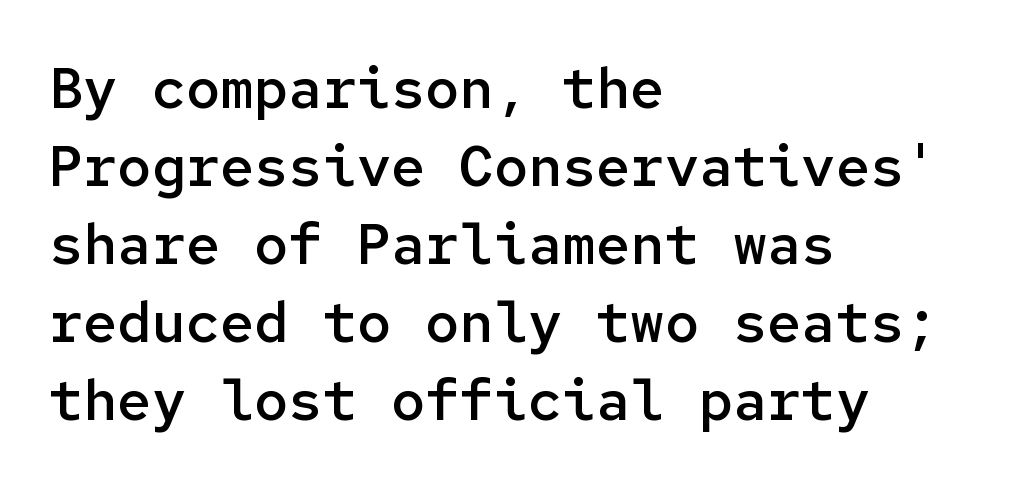
{"serif": "no", "italic": "no", "bold": "semi", "weight": "semibold", "width": "normal", "stroke_contrast": "low", "x_height": "medium", "monospaced": "yes", "underline": "no", "align": "left", "line_spacing": "normal", "line_spacing_ratio": 1.37, "letter_spacing": "normal", "letter_spacing_em": 0.0, "glyph_px": 57}
